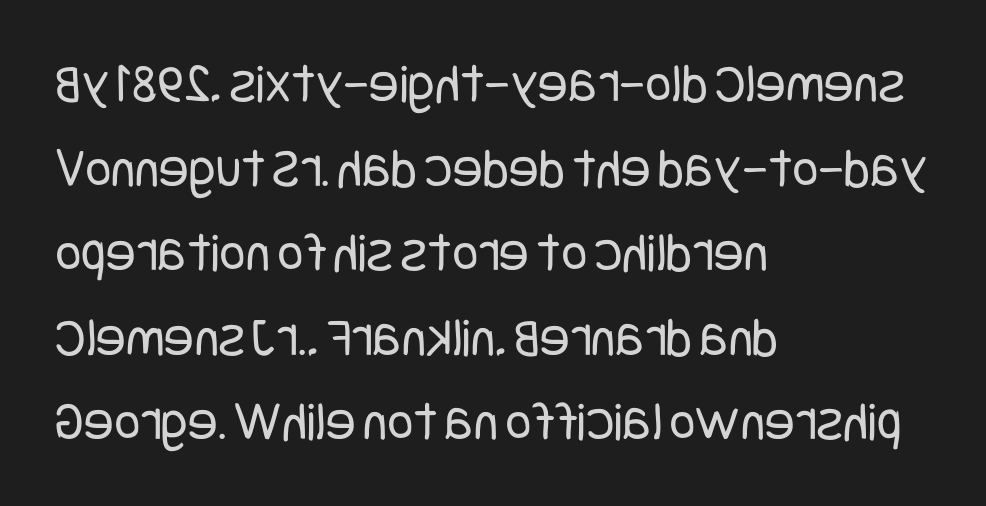
{"serif": "no", "italic": "no", "bold": "no", "weight": "regular", "width": "condensed", "stroke_contrast": "low", "x_height": "large", "underline": "no", "align": "left", "line_spacing": "normal", "line_spacing_ratio": 1.51, "letter_spacing": "normal", "letter_spacing_em": 0.0, "glyph_px": 56}
